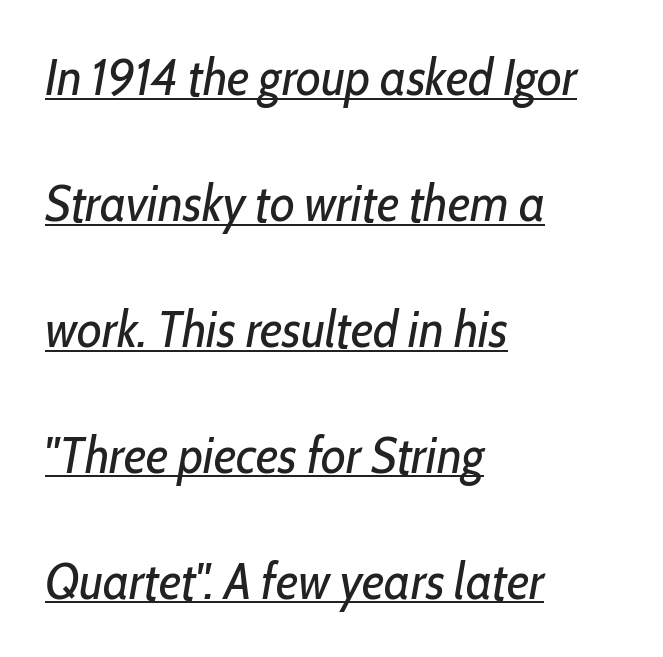
Check the space under the baseline: a stroke is drawn there. Letters have the restrained weight of plain body copy at most. A student would call this left alignment; a typographer would say flush left, rag right. You could not count columns in this text — the font is proportionally spaced. Interline gaps are noticeably wide in this sample. Is the letter spacing exaggerated? No — it looks like the ordinary default.
